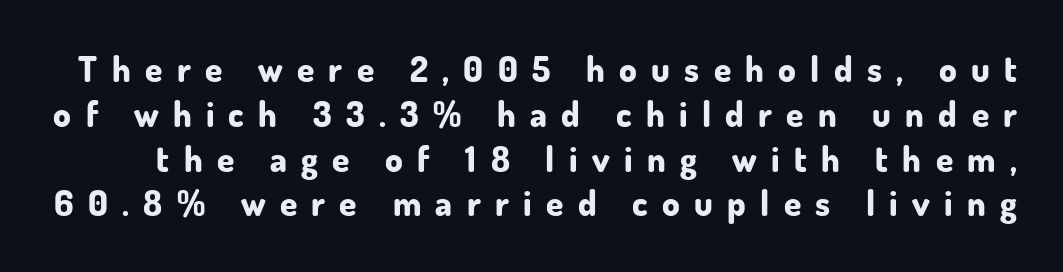
Q: Is the text bold? A: Yes.
Q: Is the text italic (slanted)? A: No, it is upright.
Q: Is the typeface a serif or a sans-serif typeface? A: Sans-serif.
Q: Is the text underlined? A: No.
Q: Is the spacing between letters normal or unusually wide? A: Unusually wide.
Q: Is the spacing between lines tight, normal or loose? A: Normal.
Q: Width (condensed, normal, or wide)? A: Normal.
Q: Stroke contrast? A: Low.
Q: x-height? A: Small.
Q: Monospaced? A: No.
